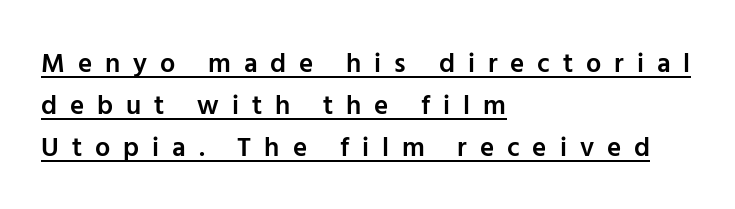
Line starts are locked; line ends wander. Descenders here cross a horizontal rule under the line. Normally led — the rows are evenly, conventionally spaced. The letters stand straight up with perfectly vertical stems. The tracking reads as deliberately expanded to a designer's eye.
